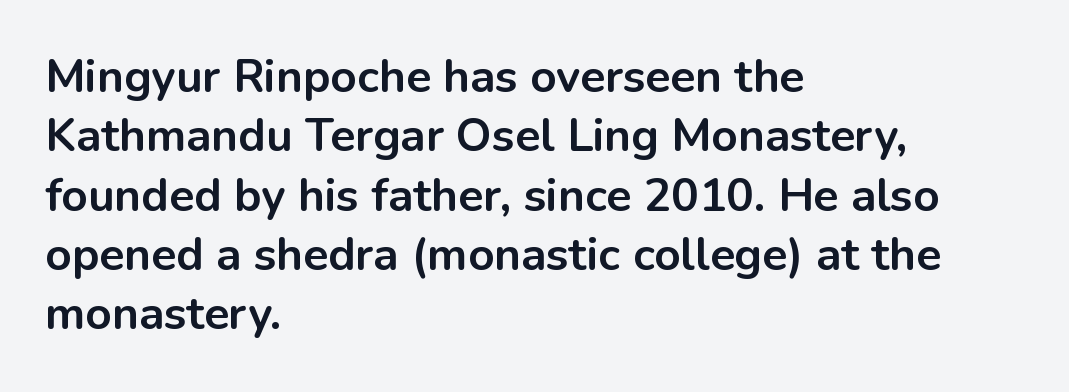
The image shows 46 px bold sans-serif type, upright; set left-aligned, normal line spacing (1.29x), normal letter spacing, not underlined; low stroke contrast and a medium x-height.
